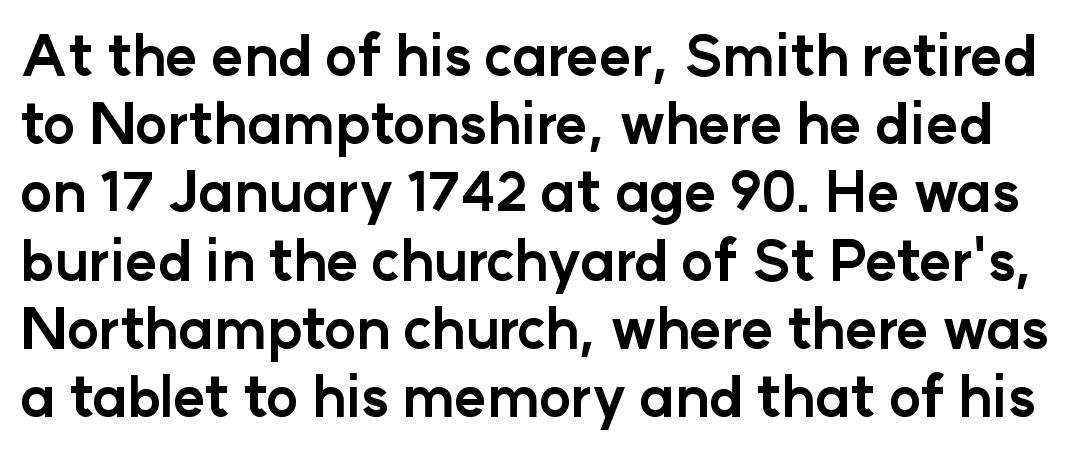
It's the straight-up-and-down kind of type. The words here are not underlined. Do the characters align in a grid? No, the font is proportional. The face used here is a sans, in the tradition of grotesques and geometrics. Typographic density is high because the face is bold.
